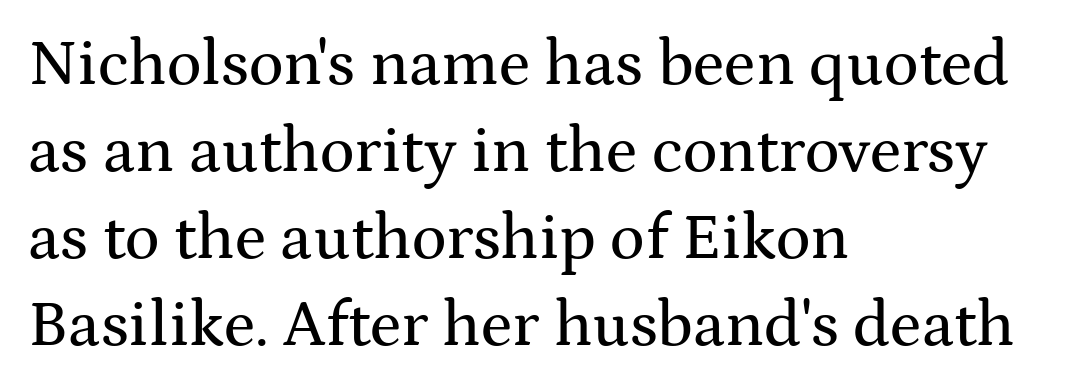
The image shows 65 px wide serif type, upright; set left-aligned, normal line spacing (1.34x), normal letter spacing, not underlined; medium stroke contrast and a medium x-height.
